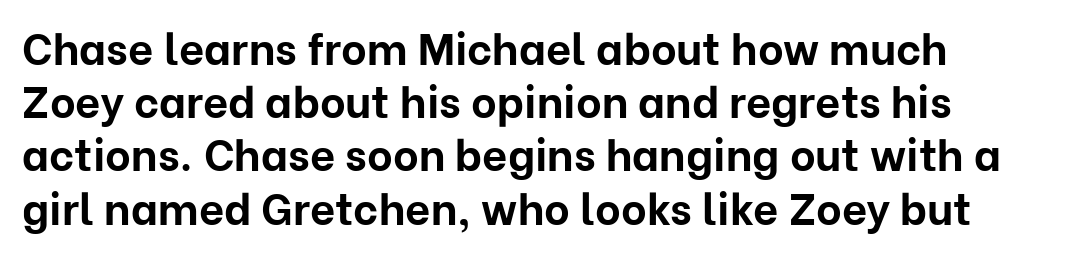
The typeface chosen for these lines omits serifs. Look at the tracking — it's just the regular setting, nothing added. Descenders are the only things crossing below the line. In terms of weight, the rendering is a true, heavy bold. Does the lettering tilt? It doesn't — this is upright. Varying glyph widths throughout — classic text-font behaviour.
